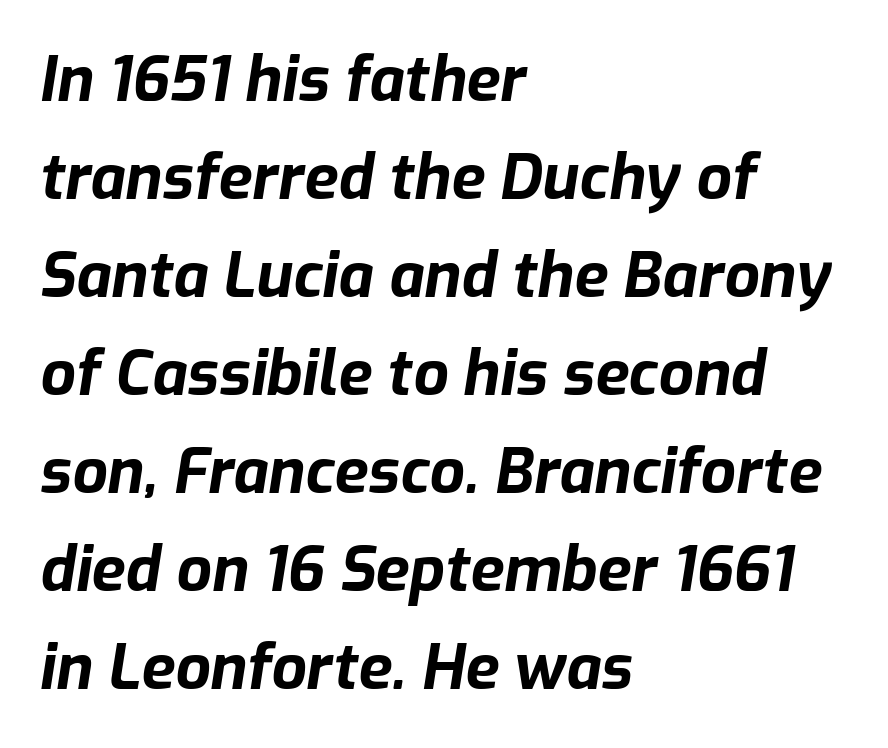
This sample has the flowing, uneven cadence of proportional lettering. Characters follow at the spacing the type designer built in. In CSS terms this would be text-align: left. Yep, that's italic — everything's leaning. Students, this is bold: see how much ink each stroke carries. The designer left line spacing at the default.
